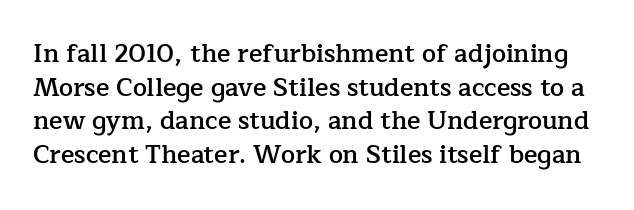
Q: Is the text bold? A: Semi-bold.
Q: Is the text italic (slanted)? A: No, it is upright.
Q: Is the text underlined? A: No.
Q: Is the spacing between letters normal or unusually wide? A: Normal.
Q: Is the spacing between lines tight, normal or loose? A: Normal.
